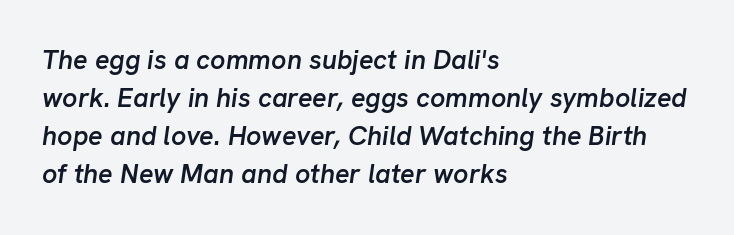
Looking at the ascenders, they clearly lean. The foot of each line stays bare and open. Look at the tracking — it's just the regular setting, nothing added. The strokes are fattened partway — semibold, not bold. How would I describe the line gaps? Plain and ordinary.
